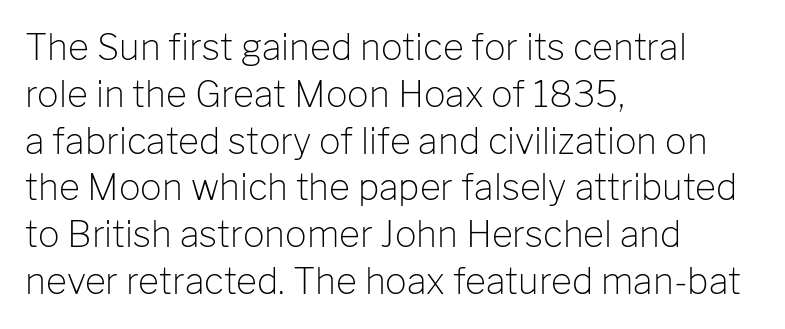
{"serif": "no", "italic": "no", "bold": "no", "weight": "light", "width": "normal", "stroke_contrast": "low", "x_height": "medium", "monospaced": "no", "underline": "no", "align": "left", "line_spacing": "normal", "line_spacing_ratio": 1.3, "letter_spacing": "normal", "letter_spacing_em": 0.0, "glyph_px": 36}
